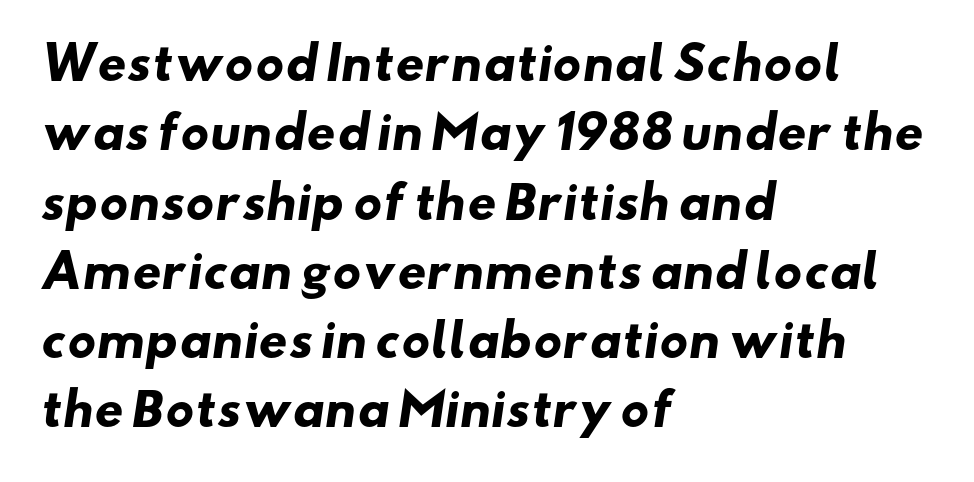
These lines carry a lot of weight — the face is fully bold. Grotesque or geometric, the face here clearly has no serifs. The area under the type is left untouched. The block of text has a typical density, with ordinary space between rows. Caption: multi-line text, flush left, ragged right.
